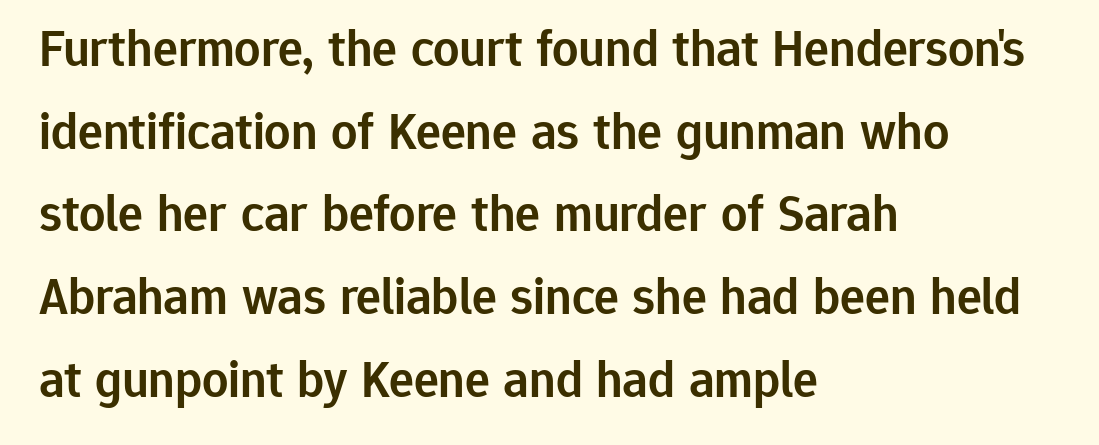
A classic flush-left, rag-right setting is used for this passage. Proportional: the letters do not fall into vertical columns. Clear beneath every line of the passage. Ordinary non-slanted type is in use. You can tell from the bare stems that sans-serif type was used.
